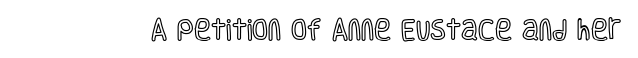
Each word holds together tightly as a unit, with standard inter-letter gaps. Posture: upright roman. The specimen omits any rule beneath the text block's lines.
